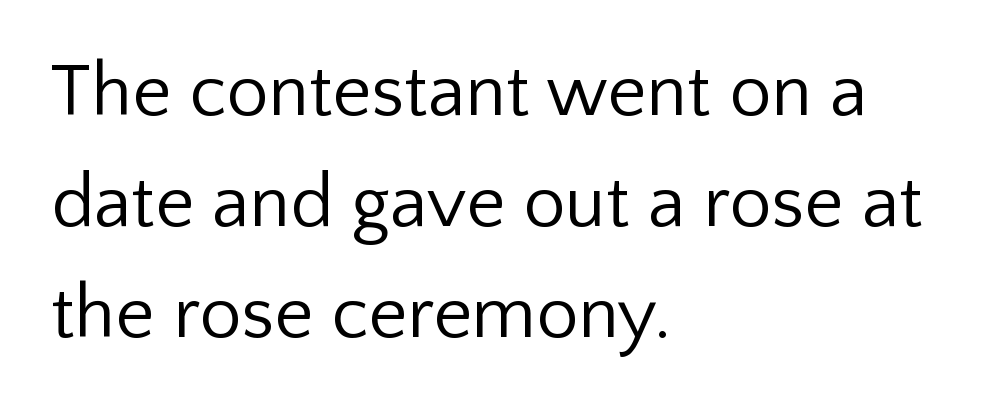
Q: Is the text bold? A: No.
Q: Is the text italic (slanted)? A: No, it is upright.
Q: Is the typeface a serif or a sans-serif typeface? A: Sans-serif.
Q: Is the text underlined? A: No.
Q: How is the paragraph aligned? A: Left-aligned.
Q: Is the spacing between letters normal or unusually wide? A: Normal.
Q: Is the spacing between lines tight, normal or loose? A: Normal.
Q: Width (condensed, normal, or wide)? A: Normal.
Q: Stroke contrast? A: Low.
Q: x-height? A: Medium.
Q: Monospaced? A: No.
